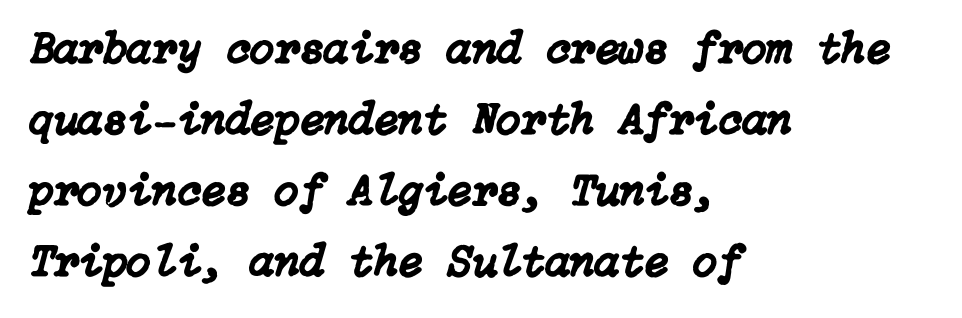
{"italic": "yes", "lean": "right", "slant_degrees": 15, "width": "normal", "stroke_contrast": "low", "x_height": "medium", "underline": "no", "align": "left", "line_spacing": "normal", "line_spacing_ratio": 1.58, "letter_spacing": "normal", "letter_spacing_em": 0.0, "glyph_px": 45}
